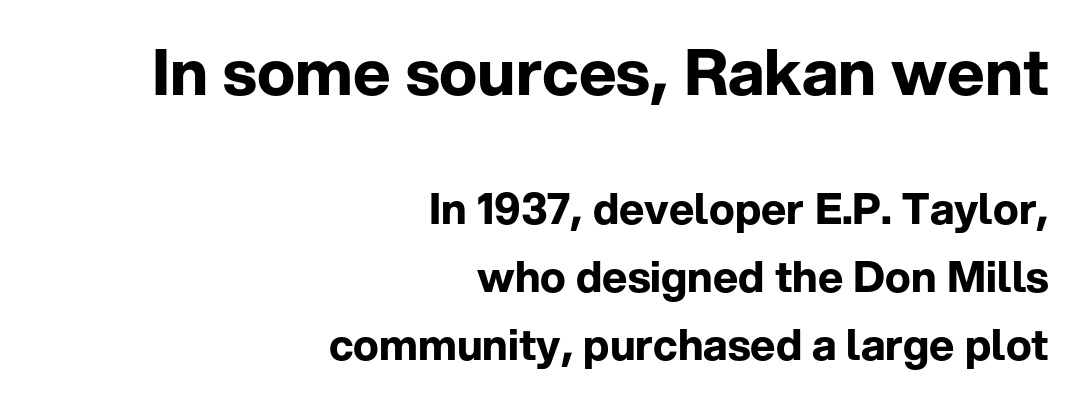
{"serif": "no", "italic": "no", "bold": "yes", "weight": "bold", "width": "normal", "stroke_contrast": "low", "x_height": "medium", "monospaced": "no", "underline": "no", "align": "right", "line_spacing": "normal", "line_spacing_ratio": 1.58, "letter_spacing": "normal", "letter_spacing_em": 0.0, "larger_block": "first", "size_ratio": 1.49, "glyph_px": 64}
